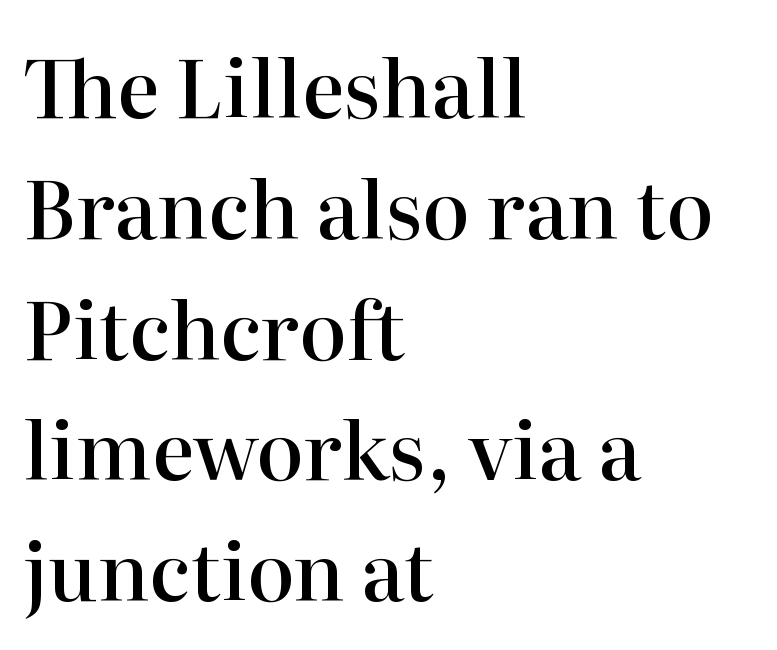
The image shows 80 px semibold serif type, upright; set left-aligned, normal line spacing (1.51x), normal letter spacing, not underlined; high stroke contrast and a medium x-height.
